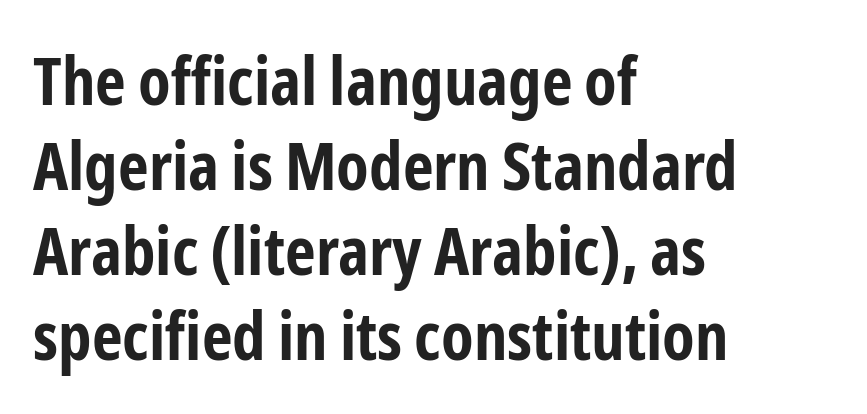
{"serif": "no", "italic": "no", "bold": "yes", "weight": "bold", "width": "condensed", "stroke_contrast": "low", "x_height": "medium", "monospaced": "no", "underline": "no", "align": "left", "line_spacing": "normal", "line_spacing_ratio": 1.27, "letter_spacing": "normal", "letter_spacing_em": 0.0, "glyph_px": 67}
